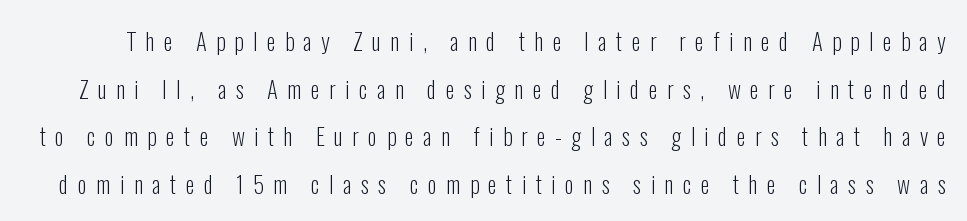
{"italic": "no", "bold": "no", "underline": "no", "line_spacing": "loose", "line_spacing_ratio": 2.07, "letter_spacing": "wide", "letter_spacing_em": 0.41, "glyph_px": 23}
